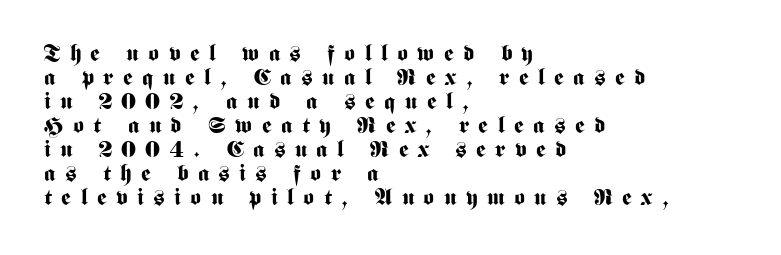
Q: Is the text bold? A: Yes.
Q: Is the text italic (slanted)? A: No, it is upright.
Q: Is the text underlined? A: No.
Q: How is the paragraph aligned? A: Left-aligned.
Q: Is the spacing between letters normal or unusually wide? A: Unusually wide.
Q: Is the spacing between lines tight, normal or loose? A: Tight.
